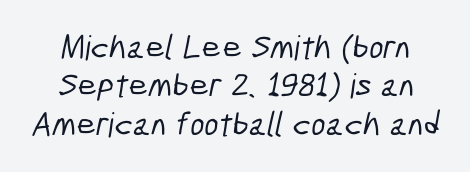
Q: Is the typeface a serif or a sans-serif typeface? A: Sans-serif.
Q: Is the text underlined? A: No.
Q: Is the spacing between letters normal or unusually wide? A: Normal.
Q: Is the spacing between lines tight, normal or loose? A: Tight.
Q: Width (condensed, normal, or wide)? A: Condensed.
Q: Stroke contrast? A: Low.
Q: x-height? A: Medium.
Q: Monospaced? A: No.
